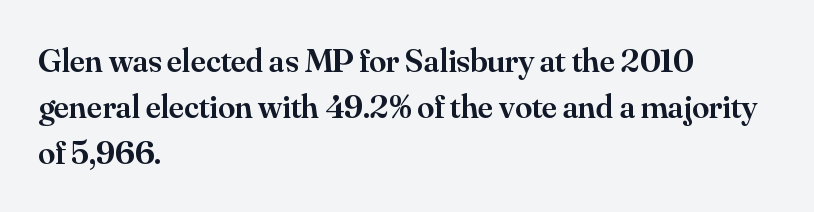
Check the space under the baseline: it is left empty. Are there feet on the stems? There are — it's a serif. These words are printed semibold, heavier than regular yet not bold. Each letter keeps its own natural width here, so spacing adapts to shape. This is roman type, the default non-slanted kind.
